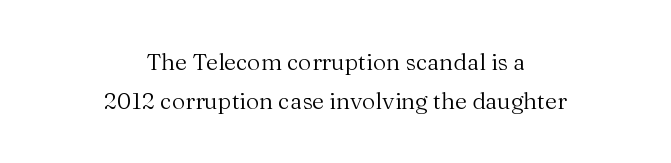
Reading down the block, each line starts at a different indent, mirrored at its end. The specimen omits any rule beneath the text block's lines. Successive baselines arrive at the customary interval. No letter is thick-stroked: the sample isn't bold. Standard letterfit; no display-style spreading of the glyphs. Ordinary non-slanted type is in use.
